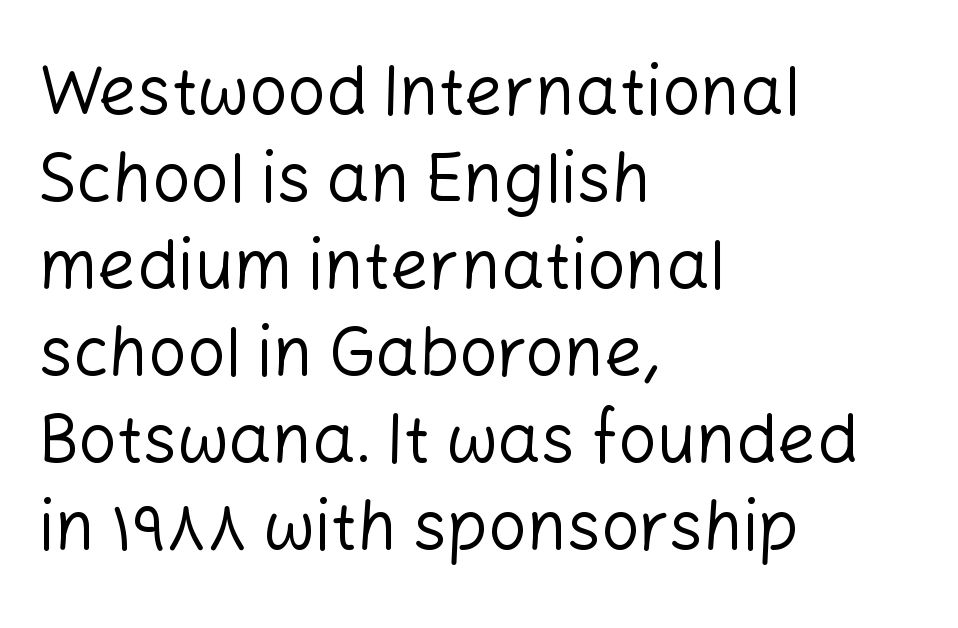
The image shows 68 px regular-weight sans-serif type, upright; set left-aligned, normal line spacing (1.28x), normal letter spacing, not underlined; low stroke contrast and a medium x-height.
